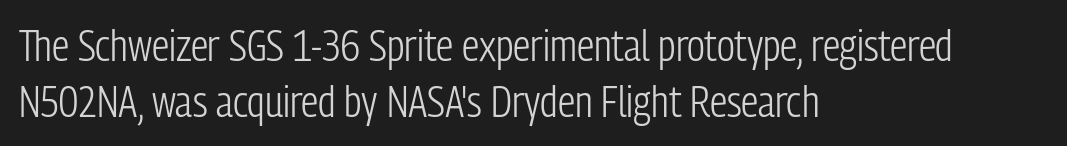
The image shows 43 px light, condensed sans-serif type, upright; set left-aligned, normal line spacing (1.3x), normal letter spacing, not underlined; low stroke contrast and a medium x-height.
